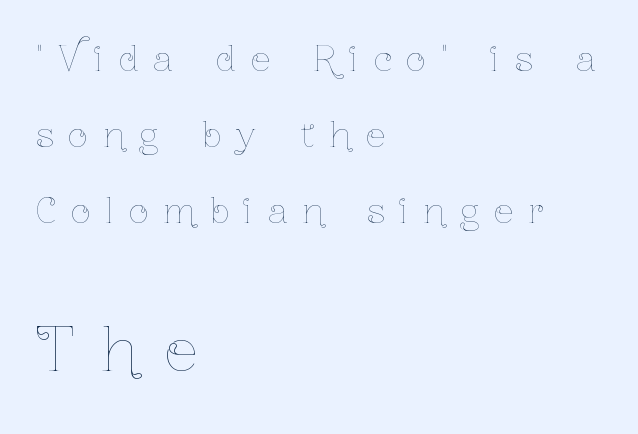
Two sizes are in play, and the larger belongs to the second block. Posture: upright roman. The passage shown is typed in a proportional face where columns would drift. The strip under each line holds only bare page.
